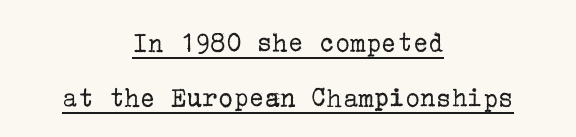
The lettering is marked with a stroke running underneath it. The glyphs in this specimen are seriffed. Neither beginnings nor endings align; midpoints do. Nothing heavy about these letters — not bold at all. Characters follow at the spacing the type designer built in. Unlike italic type, these characters show no tilt at all.
